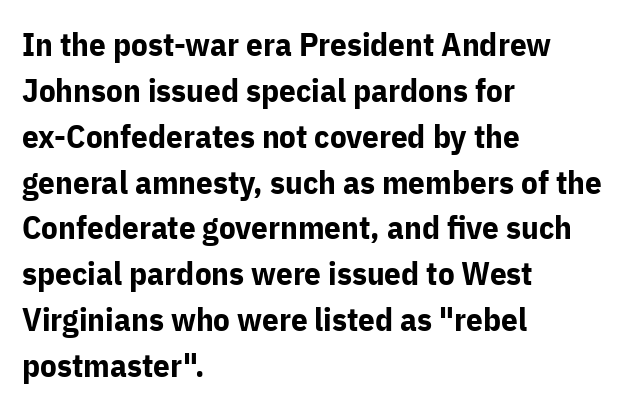
The image shows 33 px bold sans-serif type, upright; set left-aligned, normal line spacing (1.39x), normal letter spacing, not underlined; low stroke contrast and a medium x-height.
